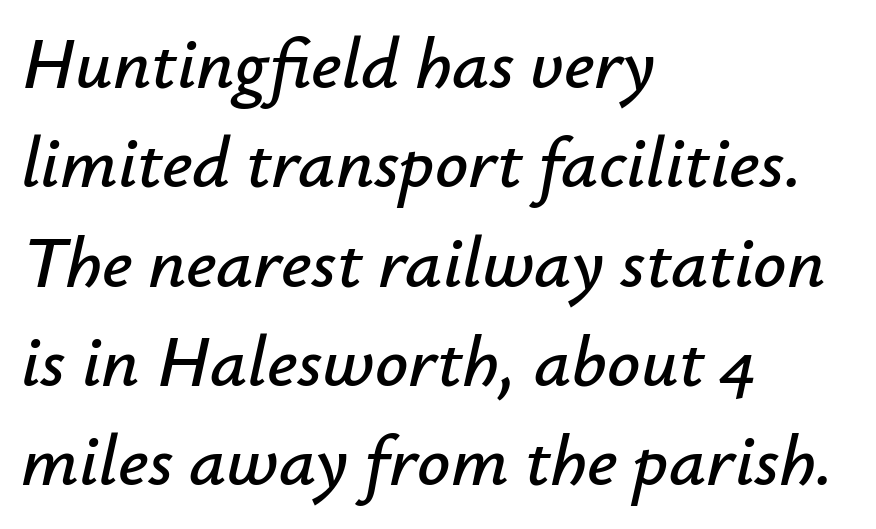
{"italic": "yes", "lean": "right", "slant_degrees": 12, "width": "normal", "stroke_contrast": "low", "x_height": "small", "monospaced": "no", "underline": "no", "align": "left", "line_spacing": "normal", "line_spacing_ratio": 1.36, "letter_spacing": "normal", "letter_spacing_em": 0.0, "glyph_px": 73}
